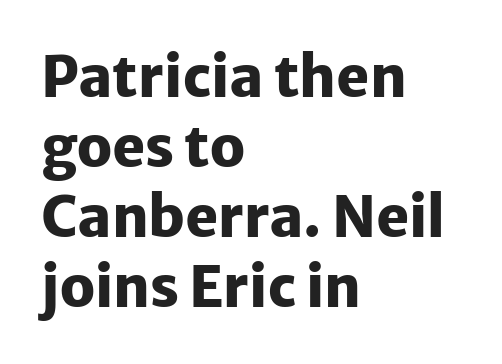
Q: Is the text bold? A: Yes.
Q: Is the text italic (slanted)? A: No, it is upright.
Q: Is the typeface a serif or a sans-serif typeface? A: Sans-serif.
Q: Is the text underlined? A: No.
Q: How is the paragraph aligned? A: Left-aligned.
Q: Is the spacing between letters normal or unusually wide? A: Normal.
Q: Is the spacing between lines tight, normal or loose? A: Normal.
Q: Width (condensed, normal, or wide)? A: Normal.
Q: Stroke contrast? A: Low.
Q: x-height? A: Medium.
Q: Monospaced? A: No.
